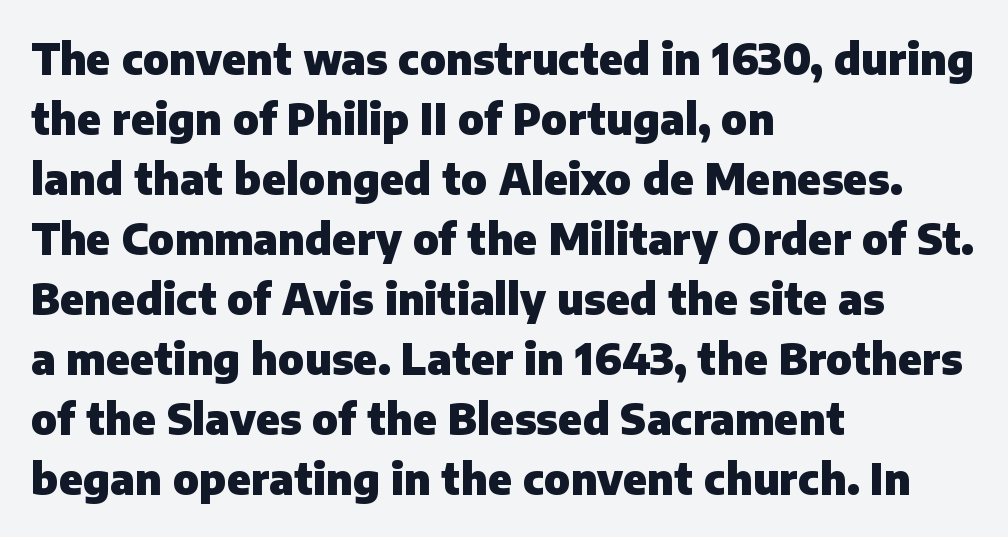
These lines are composed in type without serifs. Students, this is bold: see how much ink each stroke carries. This is the regular roman posture of the typeface. Baseline-to-baseline distance is the conventional proportion of letter height. Leftover space on each line is placed entirely after the last word.
